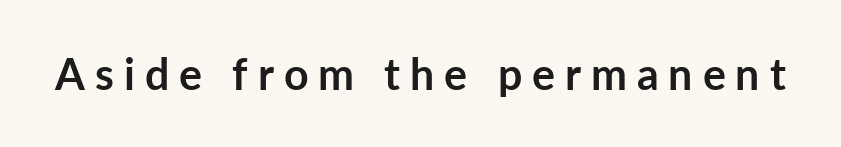
The strip under each line holds only bare page. This is sans-serif lettering, the kind often seen on screens and signage. Looks like regular typesetting: each glyph gets only the width it needs. The lettering stays uniformly vertical, giving the passage a roman look. The characters look thick and weighty, a clear bold.
